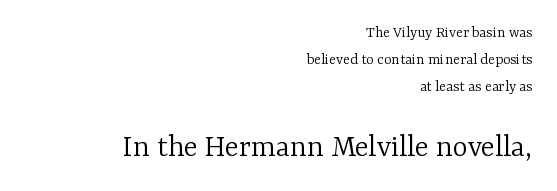
The image shows 32 px light serif type, upright; set right-aligned, normal line spacing (1.7x), normal letter spacing, not underlined; the second (bottom) block is 2.0x larger; low stroke contrast and a medium x-height.
